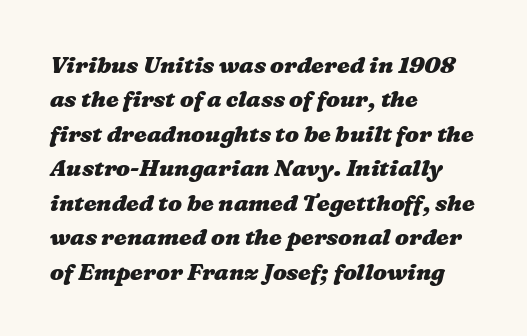
{"bold": "yes", "underline": "no", "align": "left", "line_spacing": "normal", "line_spacing_ratio": 1.5, "letter_spacing": "normal", "letter_spacing_em": 0.0, "glyph_px": 23}
